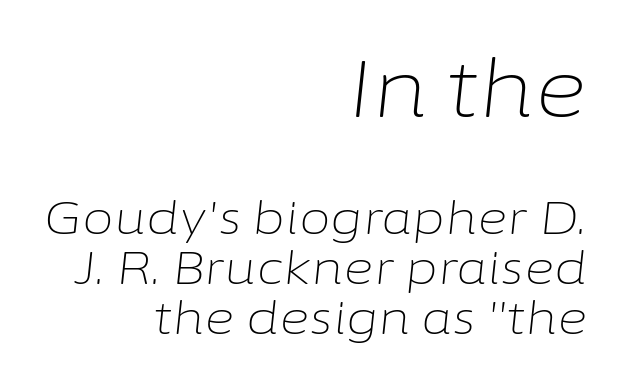
Q: Is the text bold? A: No.
Q: Is the text italic (slanted)? A: Yes, it leans right by about 6 degrees.
Q: Is the text underlined? A: No.
Q: How is the paragraph aligned? A: Right-aligned.
Q: Is the spacing between letters normal or unusually wide? A: Normal.
Q: Is the spacing between lines tight, normal or loose? A: Tight.
Q: Which block of text is set in a larger size, the first (top) or the second (bottom)? A: The first (top) one.
Q: Width (condensed, normal, or wide)? A: Normal.
Q: Stroke contrast? A: Low.
Q: x-height? A: Medium.
Q: Monospaced? A: No.
